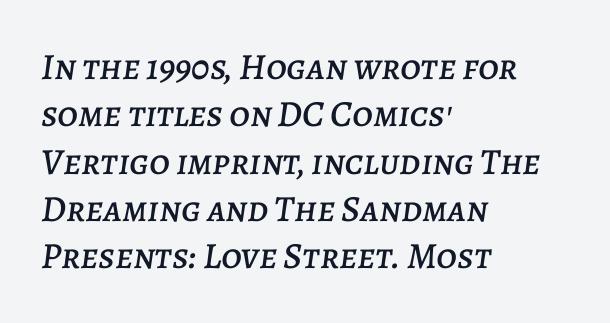
{"italic": "yes", "lean": "right", "slant_degrees": 7, "width": "normal", "stroke_contrast": "low", "x_height": "large", "monospaced": "no", "underline": "no", "align": "left", "line_spacing": "normal", "line_spacing_ratio": 1.28, "letter_spacing": "normal", "letter_spacing_em": 0.0, "glyph_px": 37}
